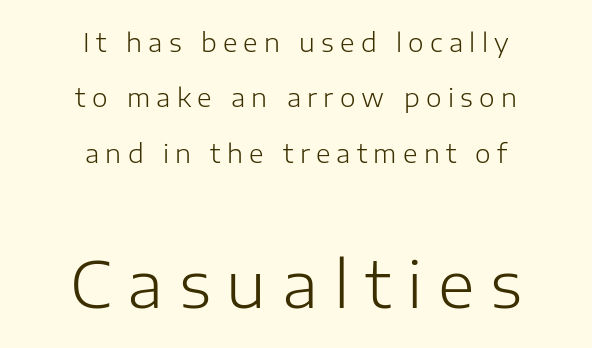
{"serif": "no", "italic": "no", "bold": "no", "weight": "light", "width": "normal", "stroke_contrast": "low", "x_height": "medium", "monospaced": "no", "underline": "no", "align": "center", "line_spacing": "loose", "line_spacing_ratio": 2.22, "letter_spacing": "wide", "letter_spacing_em": 0.25, "larger_block": "second", "size_ratio": 2.52, "glyph_px": 63}
